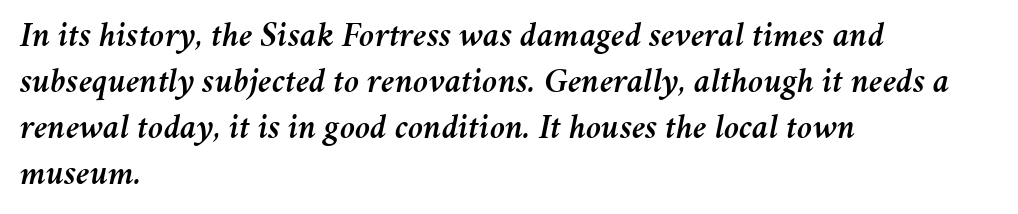
{"italic": "yes", "lean": "right", "slant_degrees": 11, "width": "normal", "stroke_contrast": "medium", "x_height": "medium", "monospaced": "no", "underline": "no", "align": "left", "line_spacing": "normal", "line_spacing_ratio": 1.31, "letter_spacing": "normal", "letter_spacing_em": 0.0, "glyph_px": 35}
